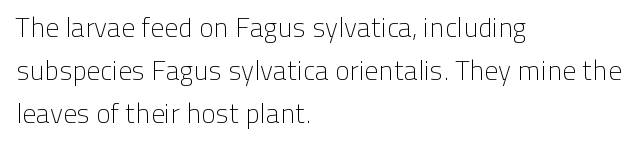
Line beginnings align vertically; line endings do not. Quick note: not italic, upright. No chunkiness to these letters — they're not bold. Default kerning and tracking; the words read as compact shapes.
